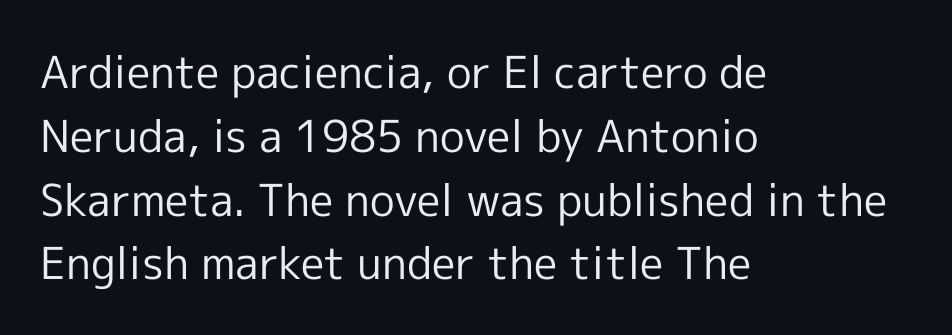
Q: Is the text bold? A: No.
Q: Is the text italic (slanted)? A: No, it is upright.
Q: Is the typeface a serif or a sans-serif typeface? A: Sans-serif.
Q: Is the text underlined? A: No.
Q: How is the paragraph aligned? A: Left-aligned.
Q: Is the spacing between letters normal or unusually wide? A: Normal.
Q: Is the spacing between lines tight, normal or loose? A: Normal.
Q: Width (condensed, normal, or wide)? A: Normal.
Q: x-height? A: Medium.
Q: Monospaced? A: No.
